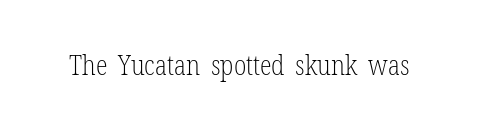
Has an underline been added? It has not. The type is set solid horizontally, with unmodified tracking. The characters are drawn with everyday or finer stroke widths. Every character sits straight up, as roman type does.
